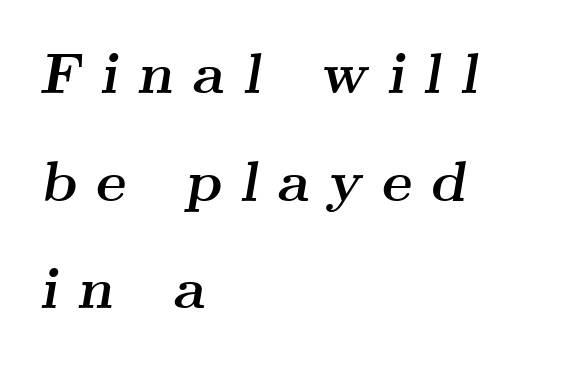
{"serif": "yes", "italic": "yes", "lean": "right", "slant_degrees": 9, "bold": "yes", "weight": "semibold", "width": "wide", "stroke_contrast": "medium", "x_height": "small", "monospaced": "no", "underline": "no", "align": "left", "line_spacing_ratio": 1.89, "letter_spacing": "wide", "letter_spacing_em": 0.33, "glyph_px": 57}
